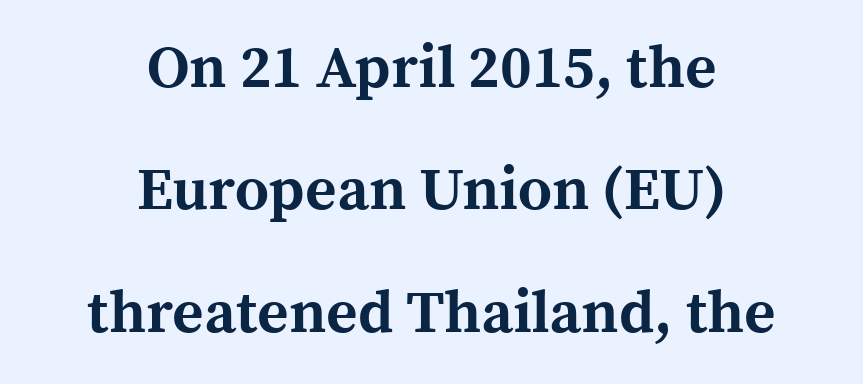
The image shows 60 px bold serif type, upright; set centered, loose line spacing (2.04x), normal letter spacing, not underlined; a medium x-height.
